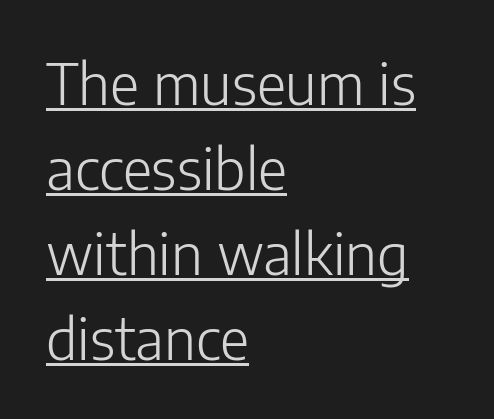
{"serif": "no", "italic": "no", "bold": "no", "weight": "light", "width": "normal", "stroke_contrast": "low", "x_height": "medium", "monospaced": "no", "underline": "yes", "align": "left", "line_spacing": "normal", "line_spacing_ratio": 1.49, "letter_spacing": "normal", "letter_spacing_em": 0.0, "glyph_px": 57}
